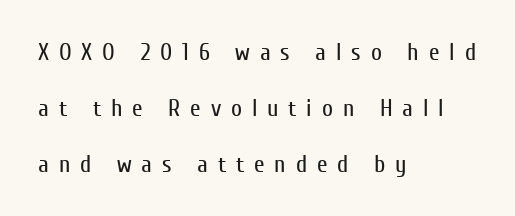
The image shows 24 px text type, upright; set left-aligned, loose line spacing (2.33x), unusually wide letter spacing (+0.41 em), not underlined.
